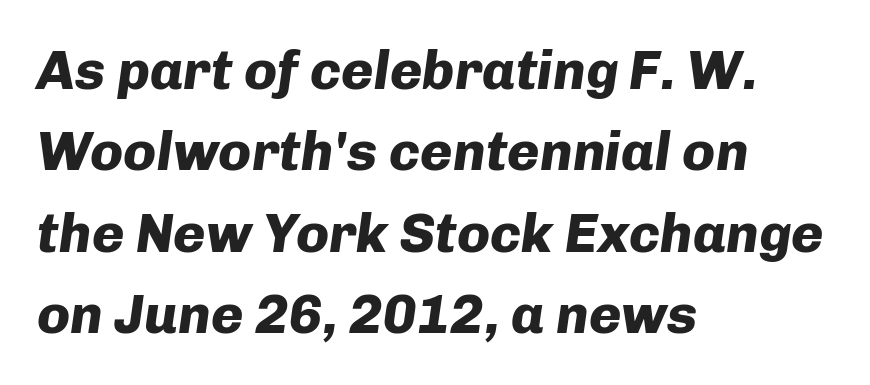
{"italic": "yes", "lean": "right", "slant_degrees": 8, "bold": "yes", "weight": "heavy", "width": "normal", "stroke_contrast": "low", "x_height": "medium", "monospaced": "no", "underline": "no", "align": "left", "line_spacing": "normal", "line_spacing_ratio": 1.48, "letter_spacing": "normal", "letter_spacing_em": 0.0, "glyph_px": 55}
